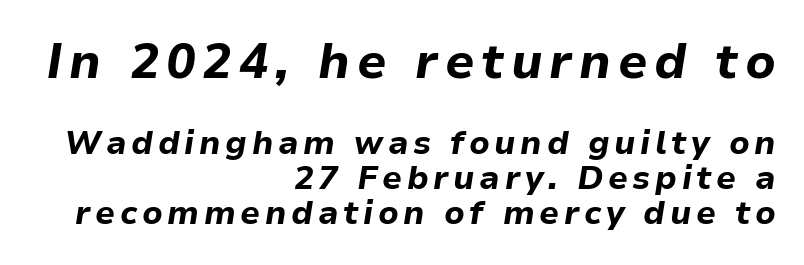
{"italic": "yes", "lean": "right", "slant_degrees": 9, "bold": "yes", "weight": "bold", "width": "normal", "stroke_contrast": "low", "x_height": "medium", "monospaced": "no", "underline": "no", "align": "right", "line_spacing": "tight", "line_spacing_ratio": 1.07, "larger_block": "first", "size_ratio": 1.48, "glyph_px": 49}
